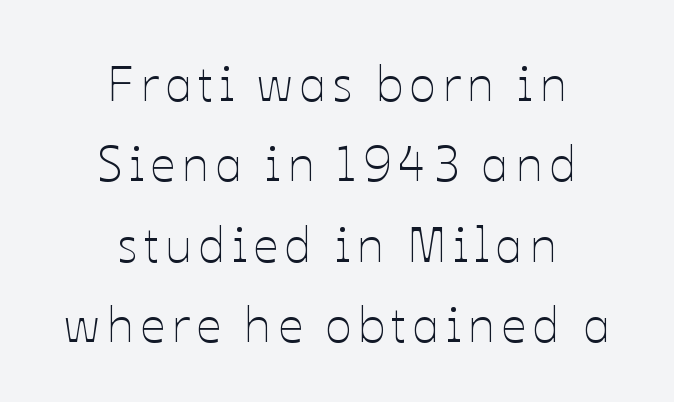
{"italic": "no", "bold": "no", "weight": "thin", "width": "normal", "stroke_contrast": "low", "x_height": "medium", "monospaced": "no", "underline": "no", "align": "center", "line_spacing": "normal", "line_spacing_ratio": 1.64, "glyph_px": 49}
